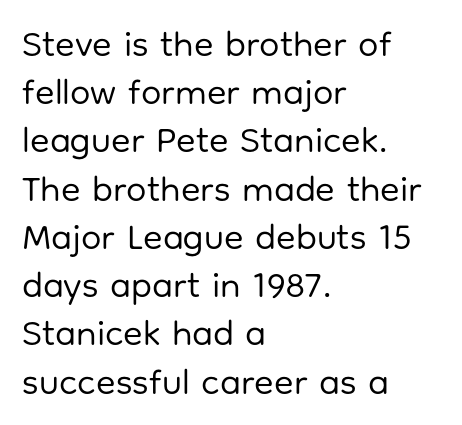
{"serif": "no", "italic": "no", "bold": "no", "weight": "regular", "width": "normal", "stroke_contrast": "low", "x_height": "medium", "monospaced": "no", "underline": "no", "align": "left", "line_spacing": "normal", "line_spacing_ratio": 1.34, "letter_spacing": "normal", "letter_spacing_em": 0.0, "glyph_px": 36}
